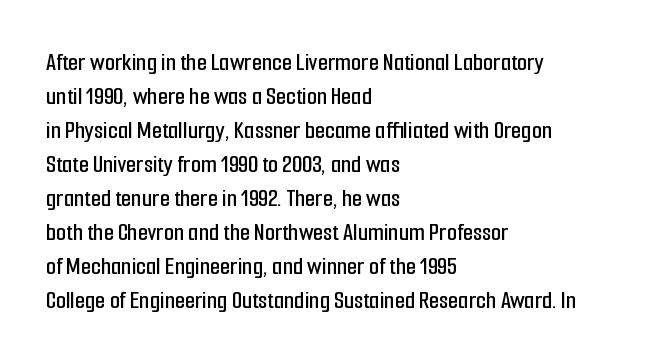
The image shows 26 px text type, upright; set left-aligned, normal line spacing (1.31x), normal letter spacing, not underlined.
